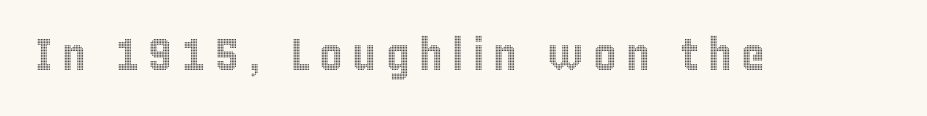
The image shows 45 px condensed type, upright; set unusually wide letter spacing (+0.21 em), not underlined; a large x-height.
